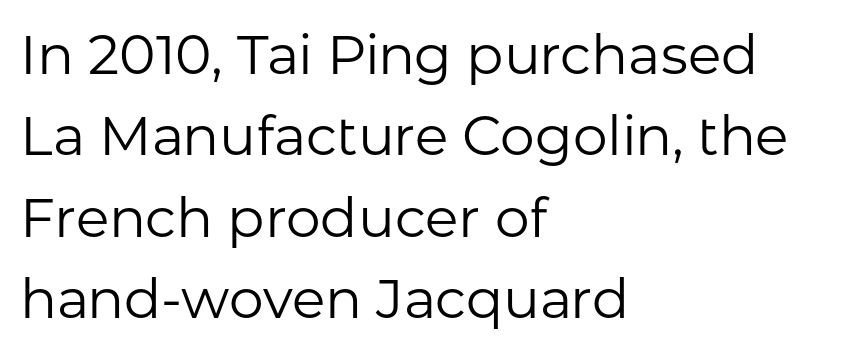
{"serif": "no", "italic": "no", "bold": "no", "weight": "regular", "width": "normal", "stroke_contrast": "low", "x_height": "medium", "monospaced": "no", "underline": "no", "align": "left", "line_spacing": "normal", "line_spacing_ratio": 1.48, "letter_spacing": "normal", "letter_spacing_em": 0.0, "glyph_px": 55}
